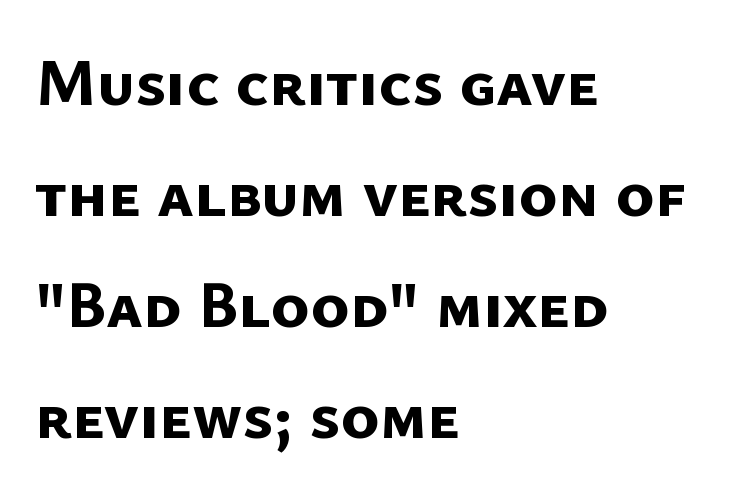
{"serif": "no", "bold": "yes", "weight": "bold", "width": "normal", "stroke_contrast": "low", "x_height": "medium", "monospaced": "no", "underline": "no", "align": "left", "line_spacing": "normal", "line_spacing_ratio": 1.68, "letter_spacing": "normal", "letter_spacing_em": 0.0, "glyph_px": 66}
